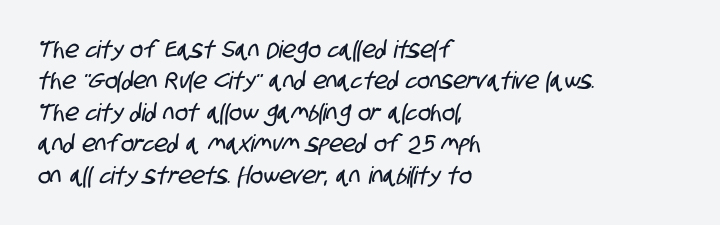
Observe the ordinary spacing: letters are neighbours, not strangers. The string is rendered with underlining switched off. Normally led — the rows are evenly, conventionally spaced. The rendering anchors every line to the left-hand side.
